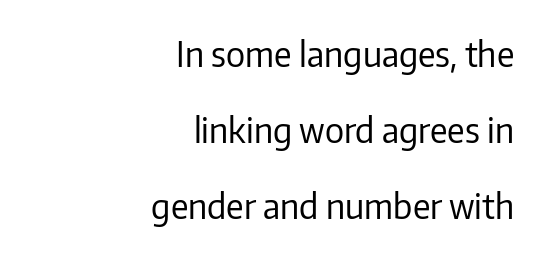
{"serif": "no", "italic": "no", "bold": "no", "weight": "regular", "width": "normal", "stroke_contrast": "low", "x_height": "medium", "monospaced": "no", "underline": "no", "align": "right", "line_spacing": "loose", "line_spacing_ratio": 2.24, "letter_spacing": "normal", "letter_spacing_em": 0.0, "glyph_px": 34}
